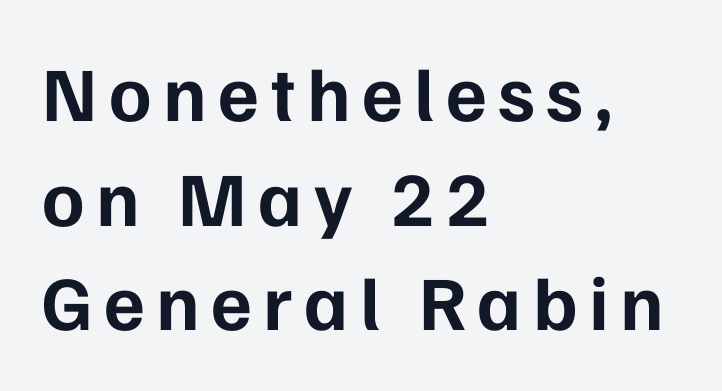
Q: Is the text bold? A: Yes.
Q: Is the text italic (slanted)? A: No, it is upright.
Q: Is the typeface a serif or a sans-serif typeface? A: Sans-serif.
Q: Is the text underlined? A: No.
Q: How is the paragraph aligned? A: Left-aligned.
Q: Is the spacing between lines tight, normal or loose? A: Normal.
Q: Width (condensed, normal, or wide)? A: Normal.
Q: Stroke contrast? A: Low.
Q: x-height? A: Medium.
Q: Monospaced? A: No.
